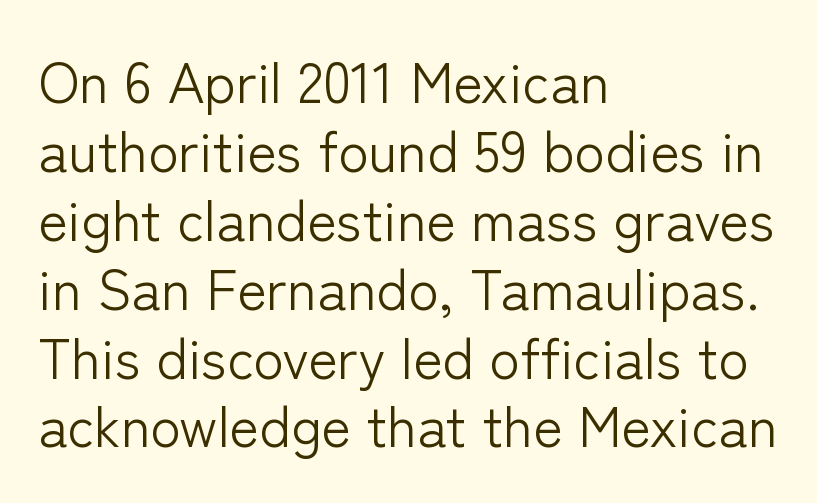
{"serif": "no", "italic": "no", "bold": "no", "weight": "light", "width": "normal", "stroke_contrast": "low", "x_height": "medium", "monospaced": "no", "underline": "no", "align": "left", "line_spacing_ratio": 1.23, "letter_spacing": "normal", "letter_spacing_em": 0.0, "glyph_px": 56}
